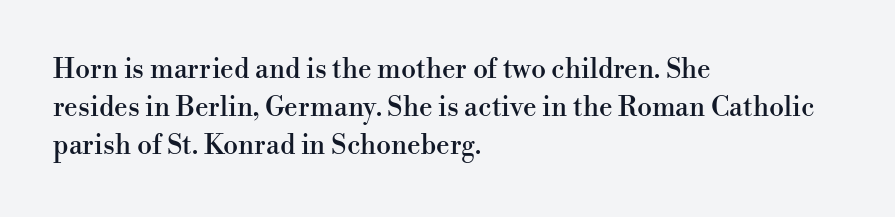
Q: Is the text italic (slanted)? A: No, it is upright.
Q: Is the text underlined? A: No.
Q: How is the paragraph aligned? A: Left-aligned.
Q: Is the spacing between letters normal or unusually wide? A: Normal.
Q: Is the spacing between lines tight, normal or loose? A: Normal.
